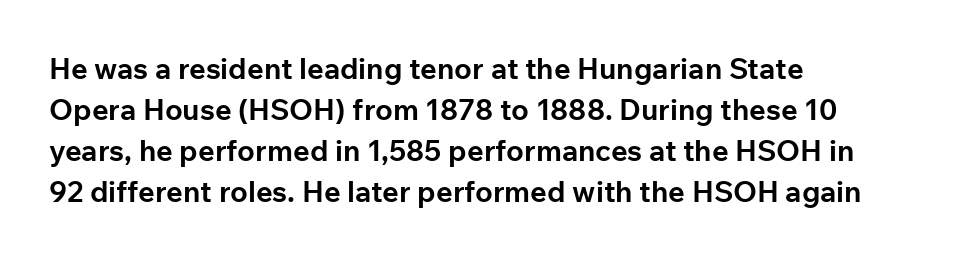
The image shows 29 px bold sans-serif type, upright; set left-aligned, normal line spacing (1.41x), normal letter spacing, not underlined; low stroke contrast and a medium x-height.
